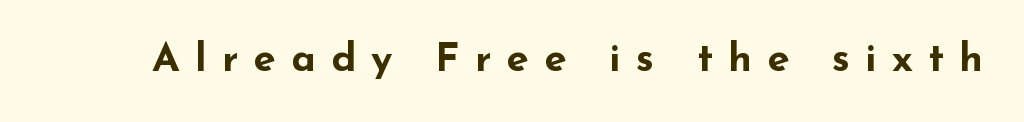
Q: Is the text bold? A: Yes.
Q: Is the text italic (slanted)? A: No, it is upright.
Q: Is the typeface a serif or a sans-serif typeface? A: Sans-serif.
Q: Is the text underlined? A: No.
Q: Is the spacing between letters normal or unusually wide? A: Unusually wide.
Q: Width (condensed, normal, or wide)? A: Wide.
Q: Stroke contrast? A: Low.
Q: x-height? A: Small.
Q: Monospaced? A: No.
